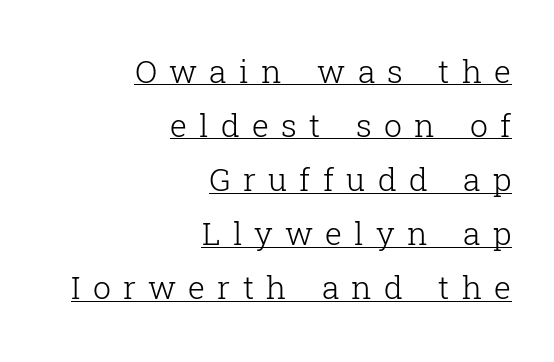
The image shows 32 px light serif type, upright; set right-aligned, normal line spacing (1.69x), unusually wide letter spacing (+0.38 em), underlined; low stroke contrast and a medium x-height.
